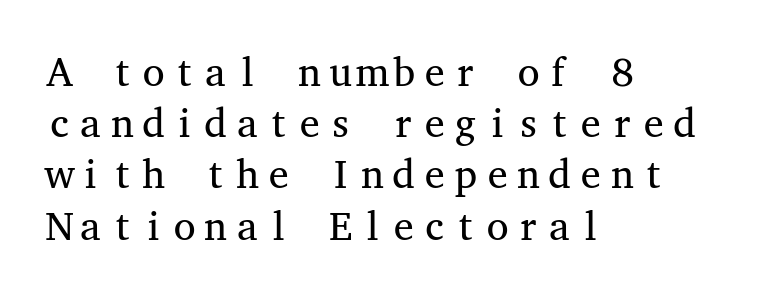
{"serif": "yes", "italic": "no", "bold": "no", "weight": "regular", "width": "wide", "stroke_contrast": "medium", "x_height": "medium", "monospaced": "yes", "underline": "no", "align": "left", "line_spacing": "normal", "line_spacing_ratio": 1.28, "letter_spacing": "normal", "letter_spacing_em": 0.0, "glyph_px": 40}
